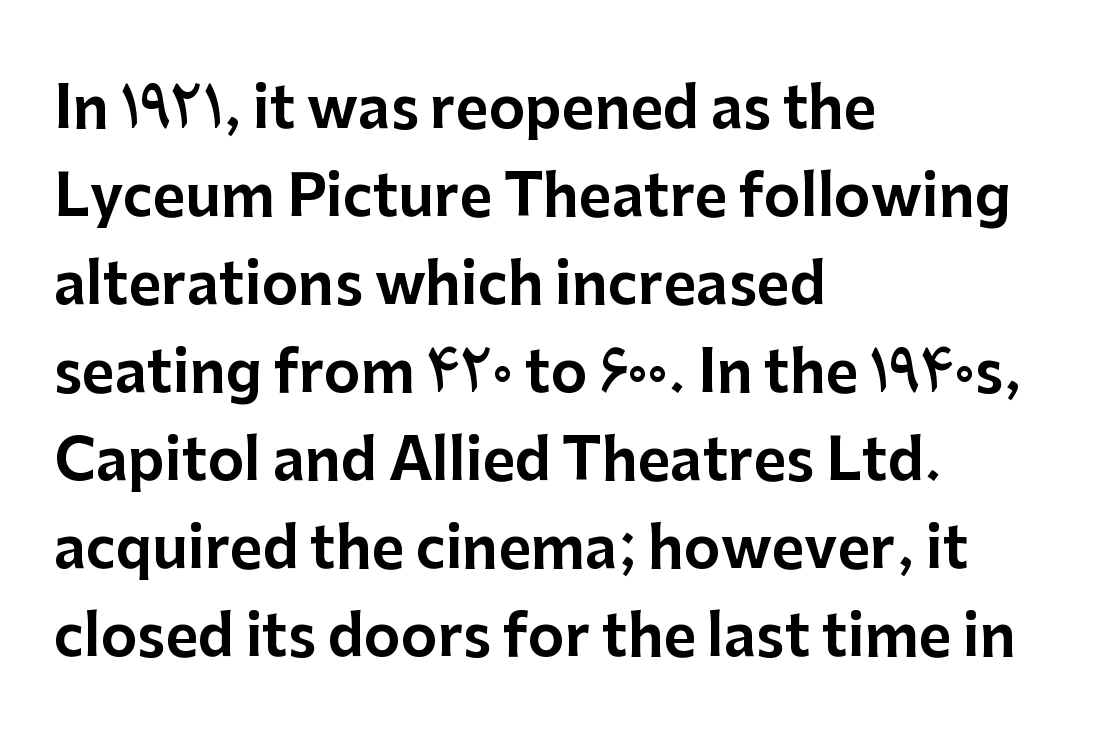
Q: Is the text italic (slanted)? A: No, it is upright.
Q: Is the typeface a serif or a sans-serif typeface? A: Sans-serif.
Q: Is the text underlined? A: No.
Q: How is the paragraph aligned? A: Left-aligned.
Q: Is the spacing between letters normal or unusually wide? A: Normal.
Q: Is the spacing between lines tight, normal or loose? A: Normal.
Q: Width (condensed, normal, or wide)? A: Normal.
Q: Stroke contrast? A: Low.
Q: x-height? A: Medium.
Q: Monospaced? A: No.
